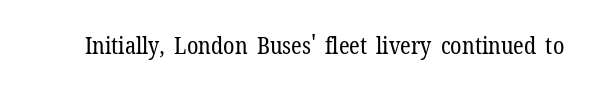
The image shows 23 px text type, upright; set normal letter spacing, not underlined.
